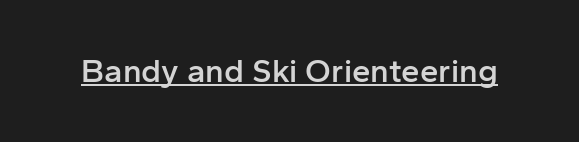
{"serif": "no", "italic": "no", "bold": "semi", "weight": "semibold", "width": "normal", "stroke_contrast": "low", "x_height": "medium", "monospaced": "no", "underline": "yes", "letter_spacing": "normal", "letter_spacing_em": 0.0, "glyph_px": 33}
